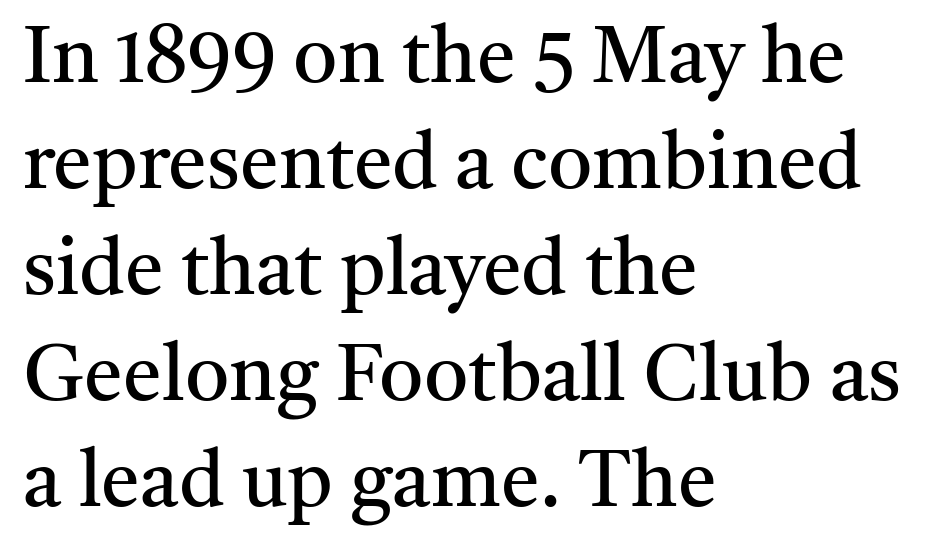
{"serif": "yes", "italic": "no", "bold": "no", "weight": "regular", "width": "normal", "stroke_contrast": "medium", "x_height": "medium", "monospaced": "no", "underline": "no", "align": "left", "line_spacing": "normal", "line_spacing_ratio": 1.36, "letter_spacing": "normal", "letter_spacing_em": 0.0, "glyph_px": 78}
